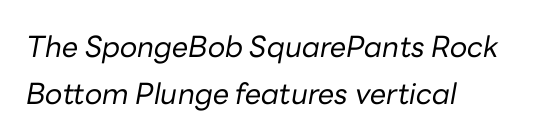
{"italic": "yes", "lean": "right", "slant_degrees": 10, "bold": "no", "weight": "regular", "width": "normal", "stroke_contrast": "low", "x_height": "medium", "monospaced": "no", "underline": "no", "align": "left", "line_spacing": "normal", "line_spacing_ratio": 1.62, "letter_spacing": "normal", "letter_spacing_em": 0.0, "glyph_px": 29}
